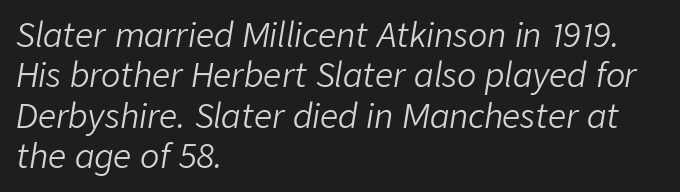
{"italic": "yes", "lean": "right", "slant_degrees": 9, "bold": "no", "weight": "light", "width": "normal", "stroke_contrast": "low", "x_height": "medium", "monospaced": "no", "underline": "no", "align": "left", "line_spacing": "normal", "line_spacing_ratio": 1.26, "letter_spacing": "normal", "letter_spacing_em": 0.0, "glyph_px": 32}
